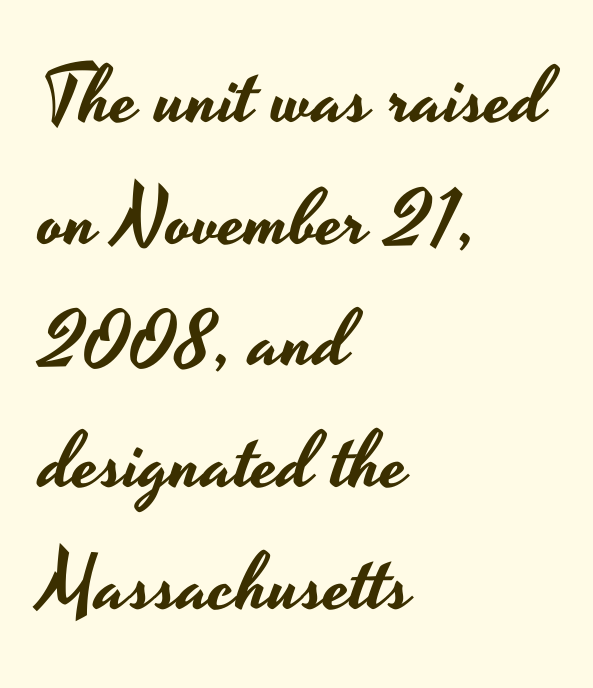
Descender tails drop into unmarked territory. Regarding leading, the lines here are spaced in the standard way. The glyphs in this specimen are sans serif.
